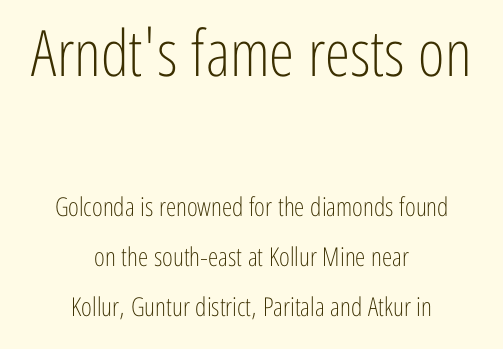
Quick note: underline off. Honestly, the letter spacing is just normal — you wouldn't notice it. The rendering uses natural spacing where letterforms have individual widths. The designer went with a sans here, leaving each stem footless.
